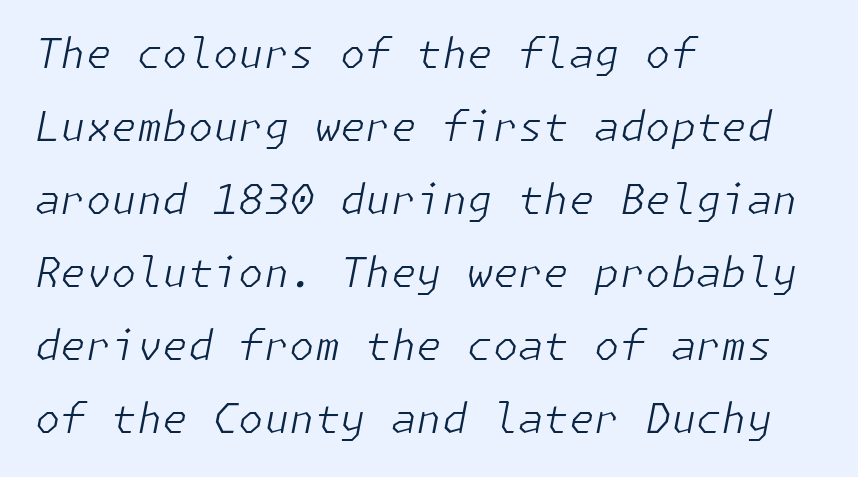
Weight class: somewhere from thin through regular. The compositor pushed each line to the left boundary. This rendering features lettering with no underline. Caption: standard tracking, unaltered.
